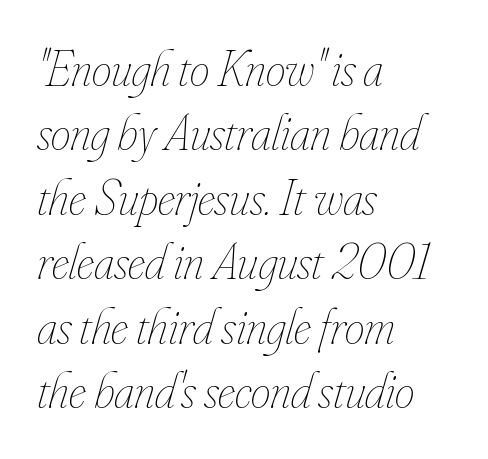
The image shows 50 px thin, condensed type, italic (leaning right); set left-aligned, normal line spacing (1.29x), normal letter spacing, not underlined; low stroke contrast and a small x-height.
